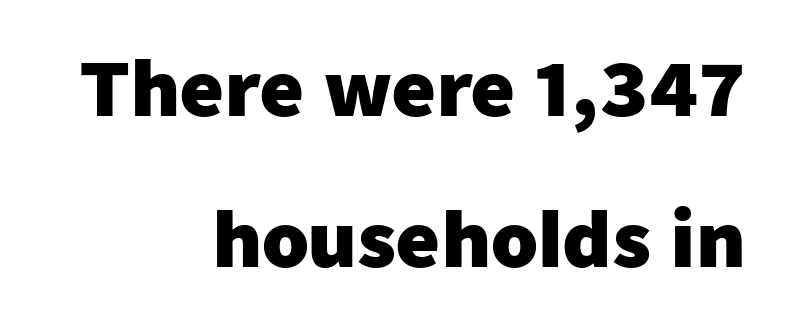
{"serif": "no", "italic": "no", "bold": "yes", "weight": "heavy", "width": "normal", "stroke_contrast": "low", "x_height": "medium", "monospaced": "no", "underline": "no", "align": "right", "line_spacing": "loose", "line_spacing_ratio": 2.01, "letter_spacing": "normal", "letter_spacing_em": 0.0, "glyph_px": 75}
